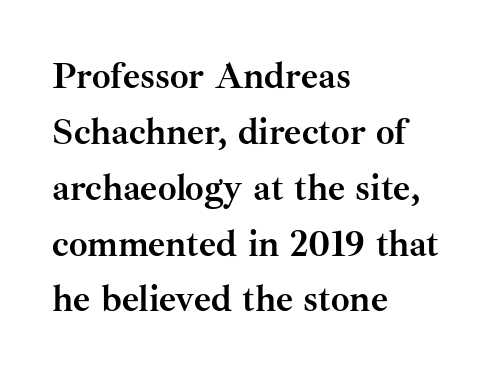
{"serif": "yes", "italic": "no", "bold": "yes", "weight": "semibold", "width": "normal", "stroke_contrast": "medium", "x_height": "small", "monospaced": "no", "underline": "no", "align": "left", "line_spacing": "normal", "line_spacing_ratio": 1.51, "letter_spacing": "normal", "letter_spacing_em": 0.0, "glyph_px": 37}
